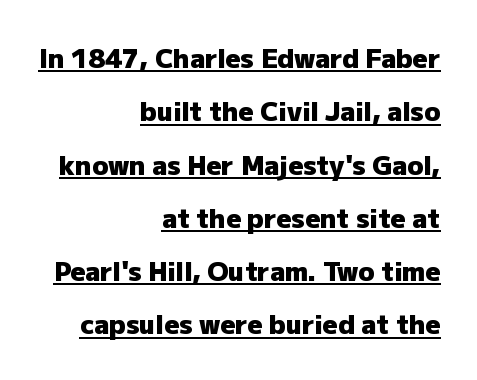
The image shows 26 px bold type, upright; set right-aligned, loose line spacing (2.05x), normal letter spacing, underlined.
